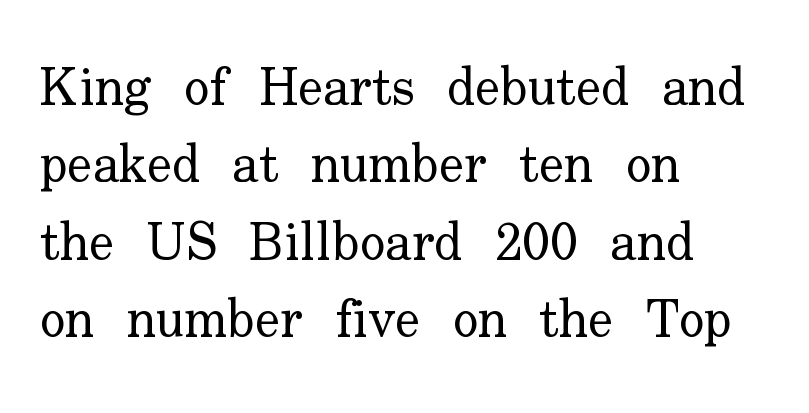
Q: Is the text bold? A: No.
Q: Is the text italic (slanted)? A: No, it is upright.
Q: Is the typeface a serif or a sans-serif typeface? A: Serif.
Q: Is the text underlined? A: No.
Q: How is the paragraph aligned? A: Left-aligned.
Q: Is the spacing between letters normal or unusually wide? A: Normal.
Q: Is the spacing between lines tight, normal or loose? A: Normal.
Q: Width (condensed, normal, or wide)? A: Normal.
Q: Stroke contrast? A: Low.
Q: x-height? A: Small.
Q: Monospaced? A: No.
